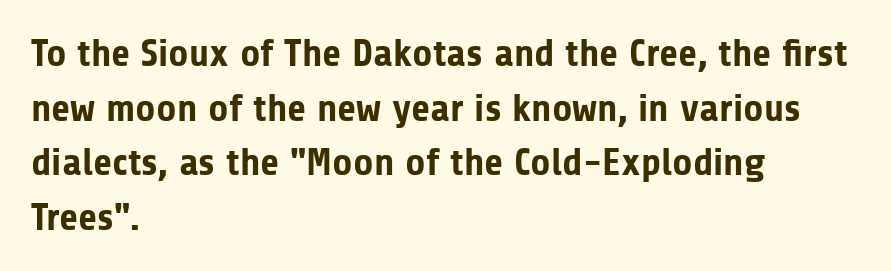
The face used here is proportionally spaced, like ordinary book or web type. The ragged edge is on the right, which tells us the setting is flush left. The rendering uses a moderate line-height, typical for paragraphs. Note: no serifs on the glyphs.
